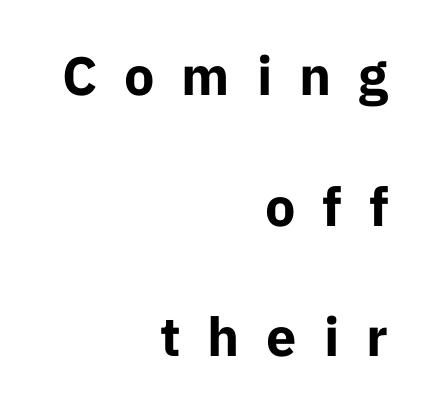
Q: Is the text bold? A: Yes.
Q: Is the text italic (slanted)? A: No, it is upright.
Q: Is the typeface a serif or a sans-serif typeface? A: Sans-serif.
Q: Is the text underlined? A: No.
Q: How is the paragraph aligned? A: Right-aligned.
Q: Is the spacing between letters normal or unusually wide? A: Unusually wide.
Q: Is the spacing between lines tight, normal or loose? A: Loose.
Q: Width (condensed, normal, or wide)? A: Normal.
Q: Stroke contrast? A: Low.
Q: x-height? A: Medium.
Q: Monospaced? A: No.
